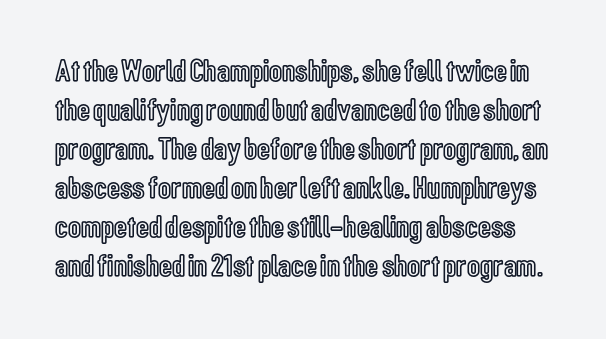
The image shows 32 px condensed type, upright; set line spacing 1.22x, normal letter spacing, not underlined; a medium x-height.
